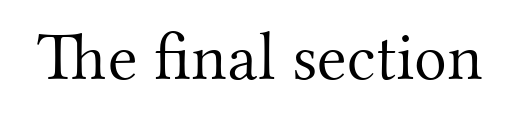
Q: Is the text bold? A: No.
Q: Is the text italic (slanted)? A: No, it is upright.
Q: Is the typeface a serif or a sans-serif typeface? A: Serif.
Q: Is the text underlined? A: No.
Q: Is the spacing between letters normal or unusually wide? A: Normal.
Q: Width (condensed, normal, or wide)? A: Normal.
Q: Stroke contrast? A: Medium.
Q: x-height? A: Small.
Q: Monospaced? A: No.
